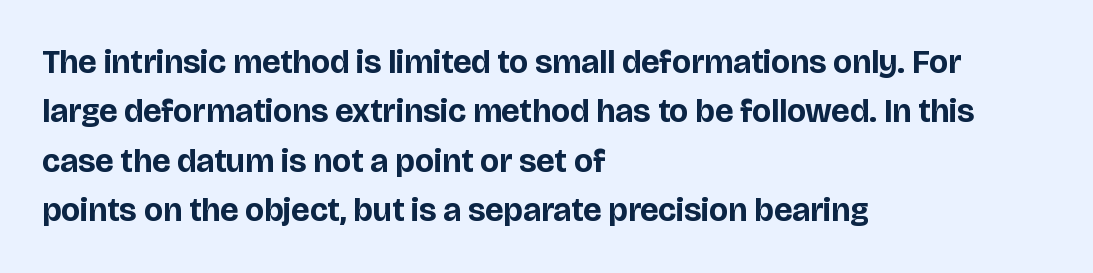
Which margin do the lines hug? The left one — the right edge is uneven. Serifs: no, the terminals of the letterforms are clean. It's the straight-up-and-down kind of type. This sample has the flowing, uneven cadence of proportional lettering.
